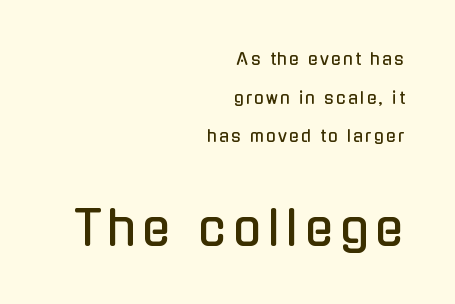
{"serif": "no", "italic": "no", "width": "condensed", "stroke_contrast": "low", "x_height": "medium", "monospaced": "no", "underline": "no", "align": "right", "line_spacing": "loose", "line_spacing_ratio": 2.42, "larger_block": "second", "size_ratio": 2.94, "glyph_px": 47}
